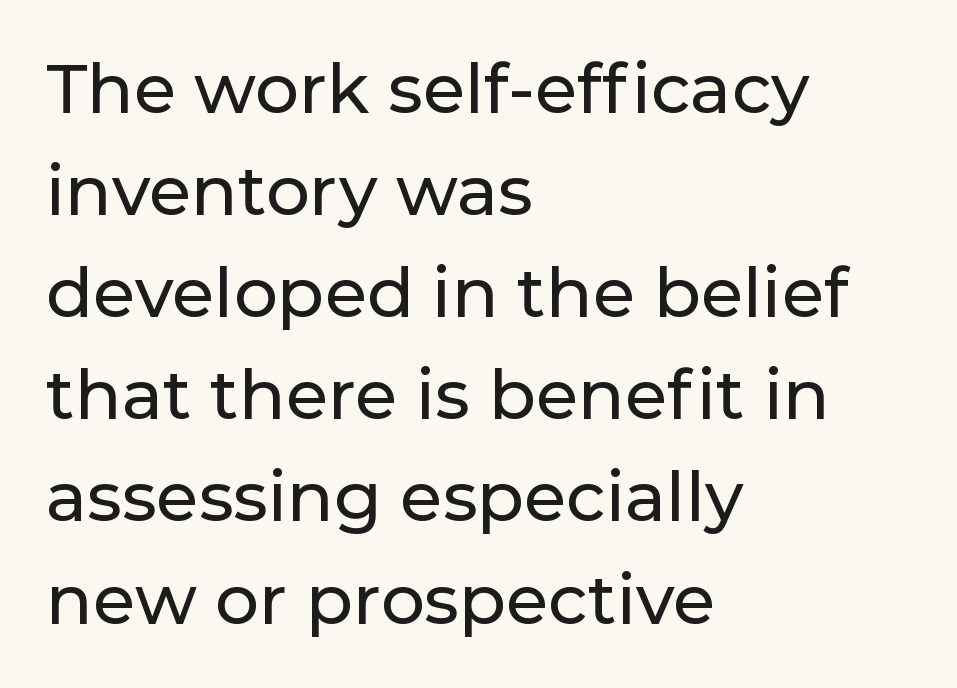
The face used here is rendered with its standard letterfit. Does the lettering tilt? It doesn't — this is upright. Nothing sits at the stroke ends, so this counts as sans-serif. These lines are rendered in a variable-pitch font. Any mark beneath the type? The region is blank. Does the copy run flush right? No — it runs flush left.
